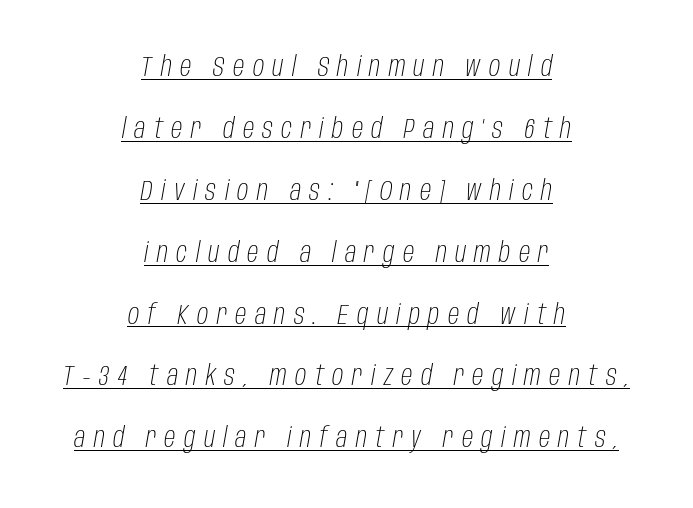
{"italic": "yes", "lean": "right", "slant_degrees": 10, "bold": "no", "weight": "light", "width": "condensed", "stroke_contrast": "low", "x_height": "large", "monospaced": "no", "underline": "yes", "align": "center", "line_spacing": "loose", "line_spacing_ratio": 2.21, "letter_spacing": "wide", "letter_spacing_em": 0.3, "glyph_px": 28}
